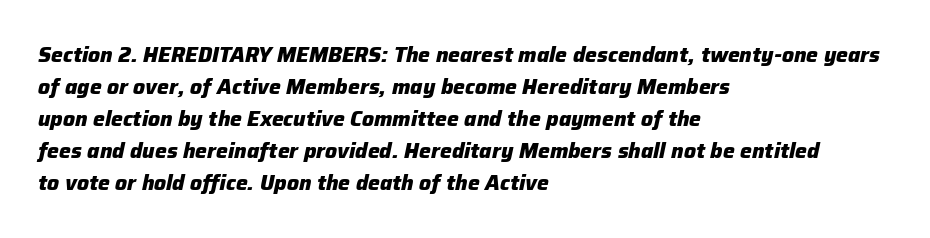
Q: Is the text bold? A: Yes.
Q: Is the text italic (slanted)? A: Yes, it leans right by about 12 degrees.
Q: Is the text underlined? A: No.
Q: How is the paragraph aligned? A: Left-aligned.
Q: Is the spacing between letters normal or unusually wide? A: Normal.
Q: Is the spacing between lines tight, normal or loose? A: Normal.
